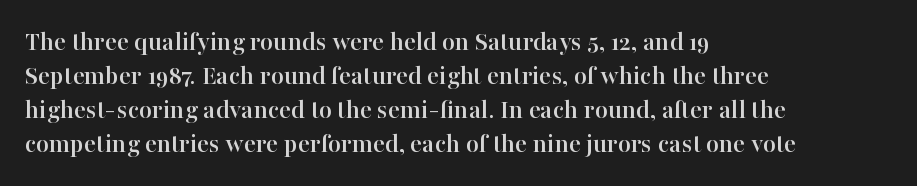
Q: Is the text italic (slanted)? A: No, it is upright.
Q: Is the typeface a serif or a sans-serif typeface? A: Serif.
Q: Is the text underlined? A: No.
Q: How is the paragraph aligned? A: Left-aligned.
Q: Is the spacing between letters normal or unusually wide? A: Normal.
Q: Width (condensed, normal, or wide)? A: Normal.
Q: Stroke contrast? A: High.
Q: x-height? A: Medium.
Q: Monospaced? A: No.
